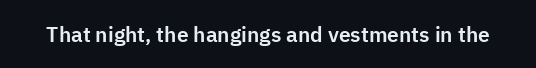
Every character sits straight up, as roman type does. The string is rendered with underlining switched off. Students, note that the glyphs here touch the page at normal intervals.
